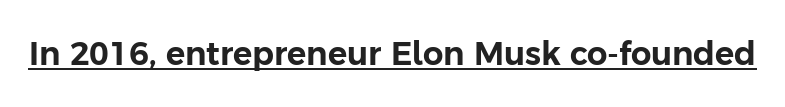
How are the letters spaced? Ordinarily, with no added tracking. Unlike a traditional serif, this face leaves its strokes unadorned. The letters stand upright; this is a roman face. The face used here appears with an underline applied.
